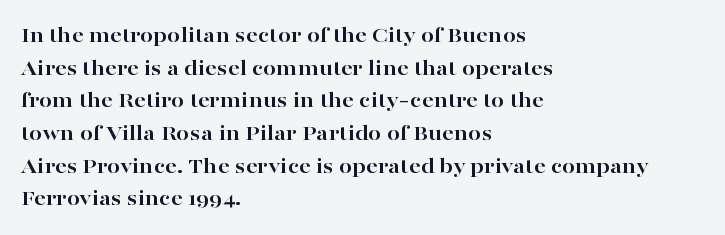
{"italic": "no", "bold": "yes", "underline": "no", "align": "left", "line_spacing": "normal", "line_spacing_ratio": 1.42, "letter_spacing": "normal", "letter_spacing_em": 0.0, "glyph_px": 23}
